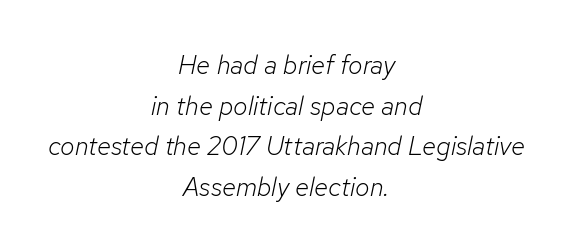
The image shows 26 px text type, italic (leaning right); set centered, normal line spacing (1.56x), normal letter spacing, not underlined.
